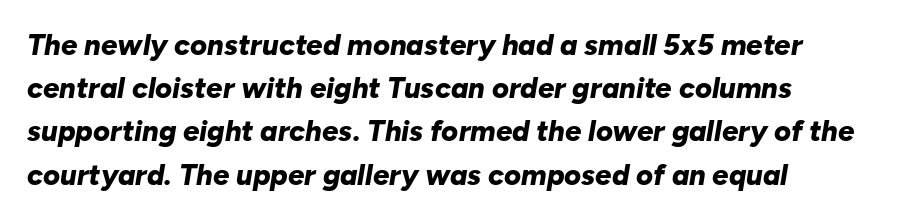
Each new line begins a customary step beneath the previous one. Each word holds together tightly as a unit, with standard inter-letter gaps. These lines stack with their left ends in a neat column. Plain, unruled lines of type.
